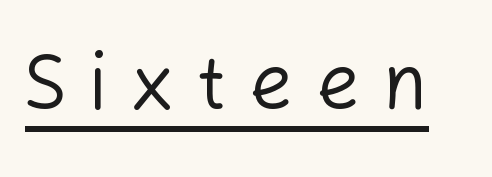
The image shows 76 px regular-weight sans-serif type, upright; set unusually wide letter spacing (+0.3 em), underlined; low stroke contrast and a medium x-height.
